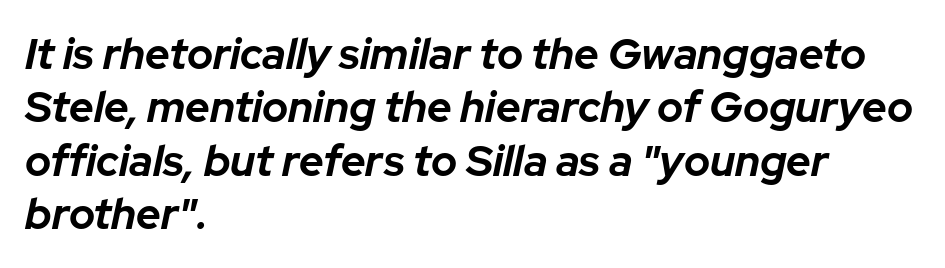
Q: Is the text bold? A: Yes.
Q: Is the text italic (slanted)? A: Yes, it leans right by about 12 degrees.
Q: Is the text underlined? A: No.
Q: How is the paragraph aligned? A: Left-aligned.
Q: Is the spacing between letters normal or unusually wide? A: Normal.
Q: Width (condensed, normal, or wide)? A: Normal.
Q: Stroke contrast? A: Low.
Q: x-height? A: Medium.
Q: Monospaced? A: No.
